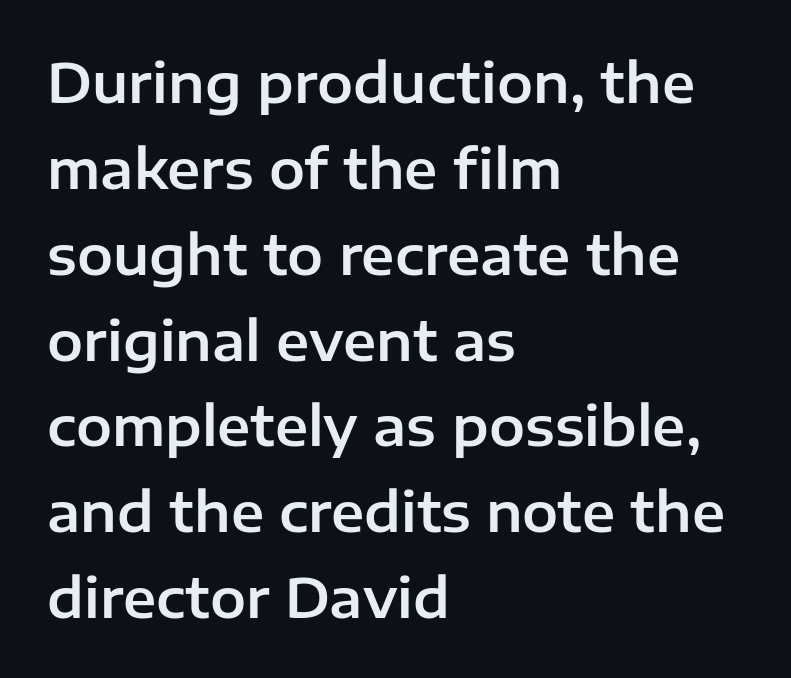
Words appear dense and cohesive because spacing is normal. Line spacing here is normal. Italic? Not at all — the glyphs are vertical. Check under the words: just untouched page. If you drew a ruler down the left edge, every line would touch it. A typesetter would call this proportional, since set widths differ per character.
